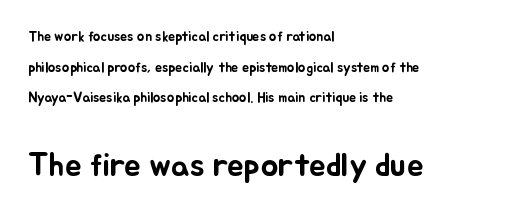
Q: Is the text italic (slanted)? A: No, it is upright.
Q: Is the text underlined? A: No.
Q: How is the paragraph aligned? A: Left-aligned.
Q: Is the spacing between letters normal or unusually wide? A: Normal.
Q: Is the spacing between lines tight, normal or loose? A: Loose.
Q: Which block of text is set in a larger size, the first (top) or the second (bottom)? A: The second (bottom) one.
Q: Width (condensed, normal, or wide)? A: Normal.
Q: Stroke contrast? A: Low.
Q: x-height? A: Small.
Q: Monospaced? A: No.
